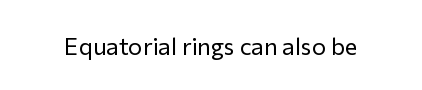
Q: Is the text bold? A: No.
Q: Is the text italic (slanted)? A: No, it is upright.
Q: Is the text underlined? A: No.
Q: Is the spacing between letters normal or unusually wide? A: Normal.
